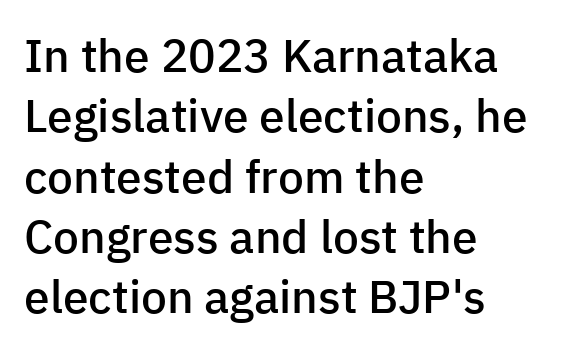
Look at the stroke-to-counter ratio: somewhat heavy, a semibold. Descenders are the only things crossing below the line. Students, observe: this is what conventionally led text looks like. Left-aligned paragraph, ragged on the right. You could call the tracking neutral — neither tight nor loose.
